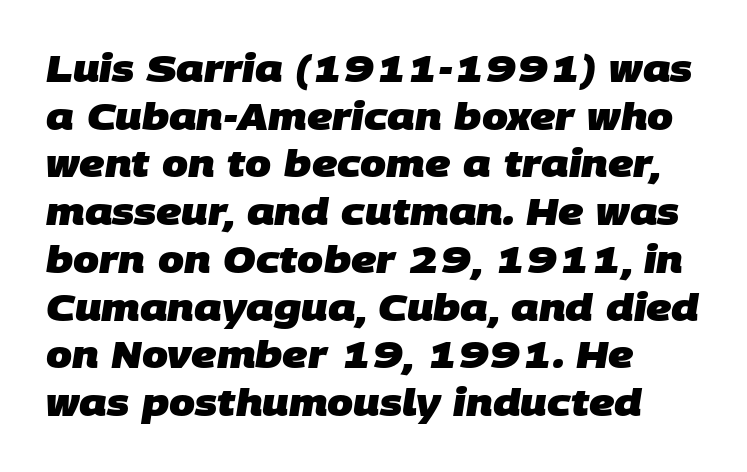
Does the copy run flush right? No — it runs flush left. In terms of letterform style, serifs are entirely absent. Tracking here is standard; glyphs follow each other at the usual distance. Only glyphs here, with clear space below each row. Regarding leading, the lines here are spaced in the standard way. Caption: bold face, heavy strokes.
